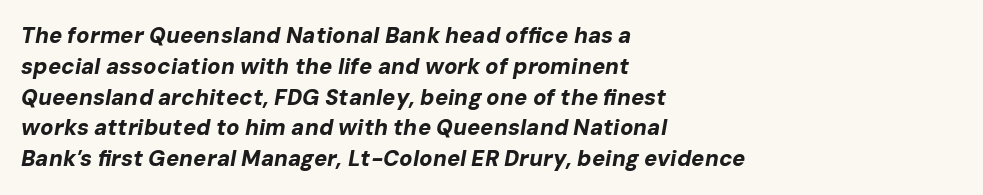
Characters are canted at an angle relative to the baseline's perpendicular. Each line starts at the same left margin while the right side varies. Type without underlining. Nothing unusual about the tracking: characters are spaced as the font intends.
